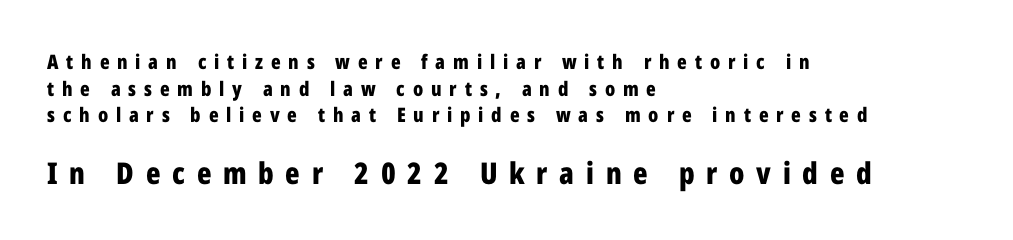
Notice how thick the strokes are: this is what a full bold looks like. Caption: multi-line text, flush left, ragged right. One glance says typical: line gaps are just what's usual. Serif or sans? Sans — the stroke terminals are bare.
